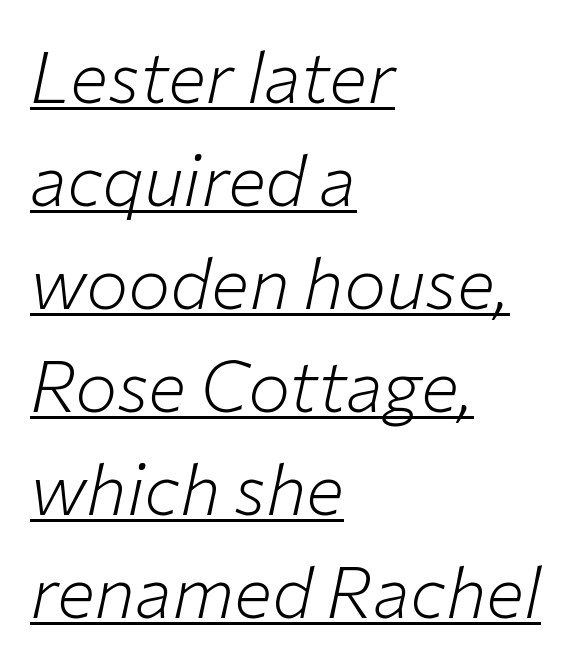
{"italic": "yes", "lean": "right", "slant_degrees": 12, "bold": "no", "weight": "light", "width": "normal", "stroke_contrast": "low", "x_height": "medium", "monospaced": "no", "underline": "yes", "align": "left", "line_spacing": "normal", "line_spacing_ratio": 1.45, "letter_spacing": "normal", "letter_spacing_em": 0.0, "glyph_px": 71}
